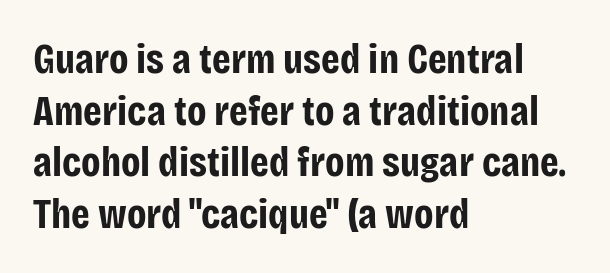
Only glyphs here, with clear space below each row. The line texture is even and compact thanks to regular tracking. Note the varied advance widths — an 'i' is clearly narrower than an 'm'. Check where the strokes stop: nothing finishes them off — pure sans. The typesetting leans heavy: a genuine bold. The paragraph has a hard left edge and a soft right edge.
